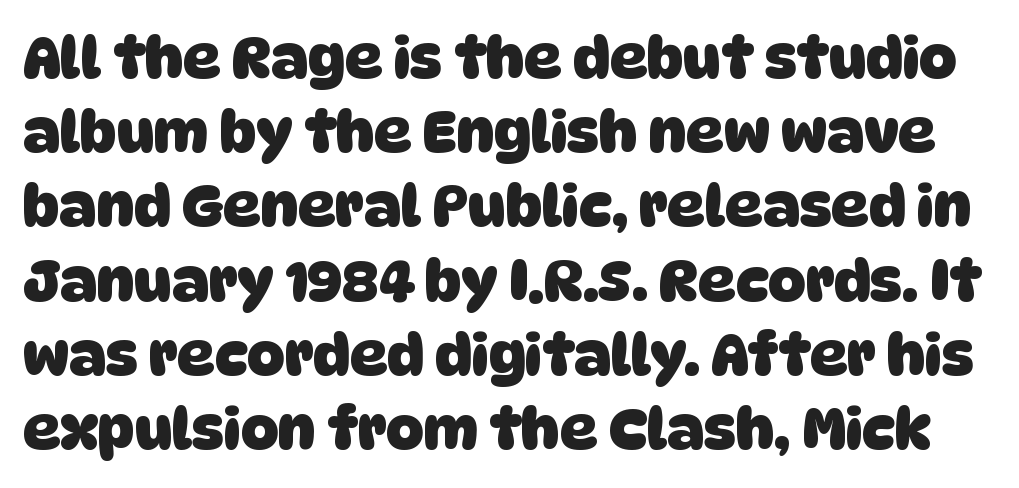
Q: Is the text bold? A: Yes.
Q: Is the typeface a serif or a sans-serif typeface? A: Sans-serif.
Q: Is the text underlined? A: No.
Q: Is the spacing between letters normal or unusually wide? A: Normal.
Q: Is the spacing between lines tight, normal or loose? A: Normal.
Q: Width (condensed, normal, or wide)? A: Normal.
Q: Stroke contrast? A: Low.
Q: x-height? A: Large.
Q: Monospaced? A: No.
